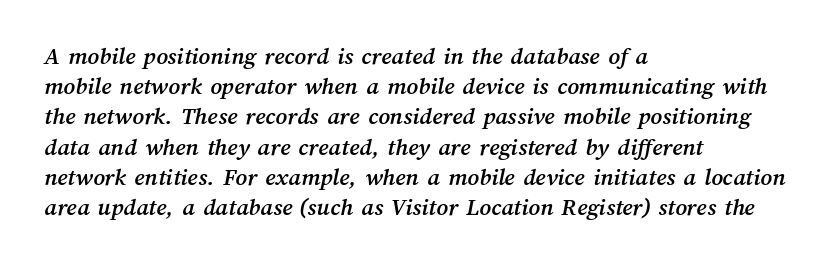
Q: Is the text underlined? A: No.
Q: How is the paragraph aligned? A: Left-aligned.
Q: Is the spacing between letters normal or unusually wide? A: Normal.
